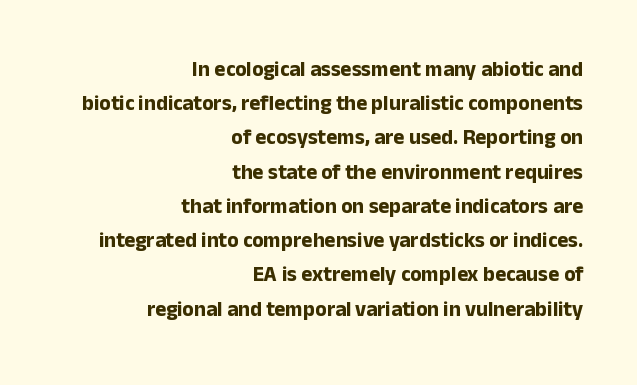
The image shows 21 px bold type, upright; set right-aligned, normal line spacing (1.63x), normal letter spacing, not underlined.
